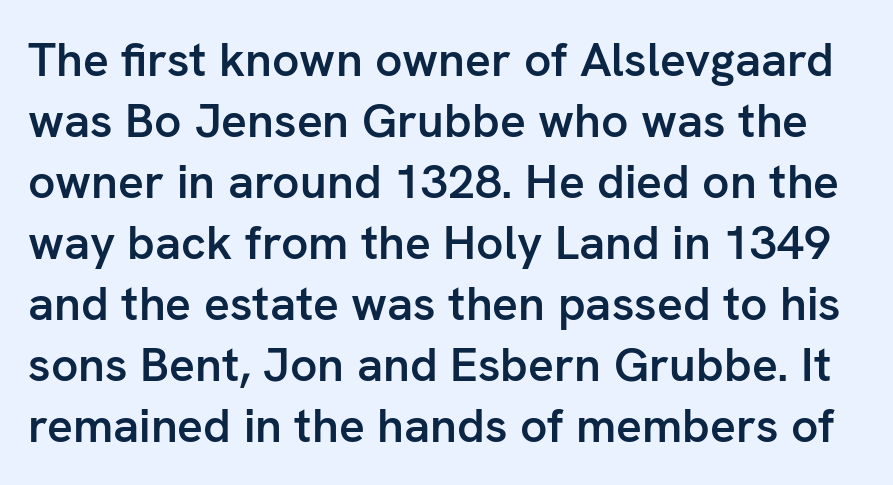
Q: Is the text bold? A: Semi-bold.
Q: Is the text italic (slanted)? A: No, it is upright.
Q: Is the typeface a serif or a sans-serif typeface? A: Sans-serif.
Q: Is the text underlined? A: No.
Q: Is the spacing between letters normal or unusually wide? A: Normal.
Q: Is the spacing between lines tight, normal or loose? A: Normal.
Q: Width (condensed, normal, or wide)? A: Normal.
Q: Stroke contrast? A: Low.
Q: x-height? A: Medium.
Q: Monospaced? A: No.
